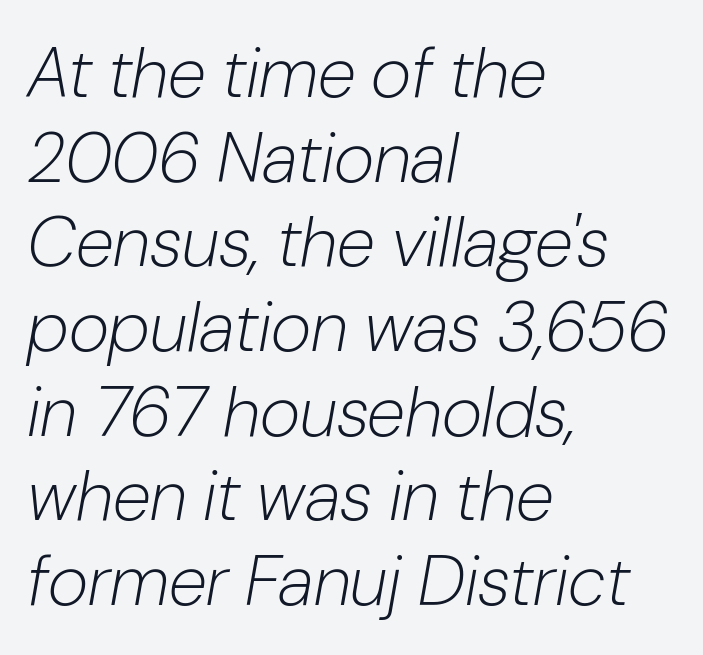
{"italic": "yes", "lean": "right", "slant_degrees": 10, "bold": "no", "weight": "light", "width": "normal", "stroke_contrast": "low", "x_height": "medium", "monospaced": "no", "underline": "no", "align": "left", "line_spacing_ratio": 1.21, "letter_spacing": "normal", "letter_spacing_em": 0.0, "glyph_px": 70}
